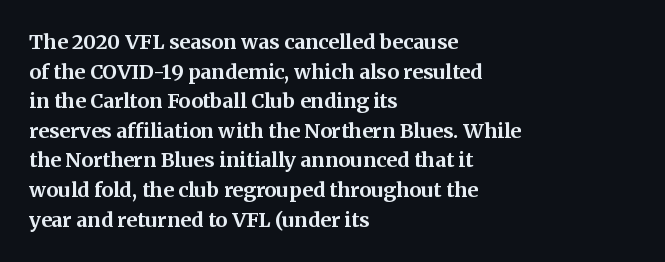
The image shows 20 px bold type, upright; set left-aligned, normal line spacing (1.48x), normal letter spacing, not underlined.
